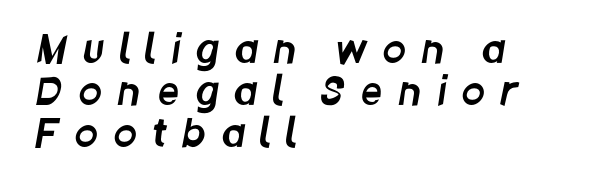
Q: Is the typeface a serif or a sans-serif typeface? A: Sans-serif.
Q: Is the text underlined? A: No.
Q: How is the paragraph aligned? A: Left-aligned.
Q: Is the spacing between letters normal or unusually wide? A: Unusually wide.
Q: Is the spacing between lines tight, normal or loose? A: Tight.
Q: Width (condensed, normal, or wide)? A: Condensed.
Q: Stroke contrast? A: Low.
Q: x-height? A: Large.
Q: Monospaced? A: No.
